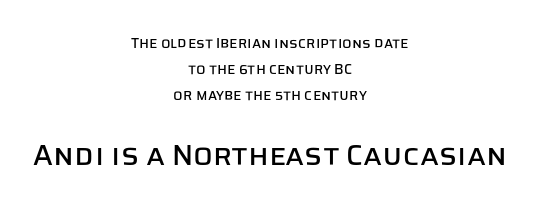
{"serif": "no", "italic": "no", "width": "normal", "stroke_contrast": "low", "x_height": "large", "monospaced": "no", "underline": "no", "align": "center", "line_spacing_ratio": 1.84, "letter_spacing": "normal", "letter_spacing_em": 0.0, "larger_block": "second", "size_ratio": 2.07, "glyph_px": 29}
